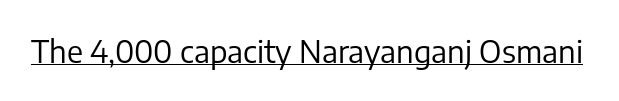
{"serif": "no", "italic": "no", "bold": "no", "weight": "regular", "width": "normal", "stroke_contrast": "low", "x_height": "medium", "monospaced": "no", "underline": "yes", "letter_spacing": "normal", "letter_spacing_em": 0.0, "glyph_px": 31}
